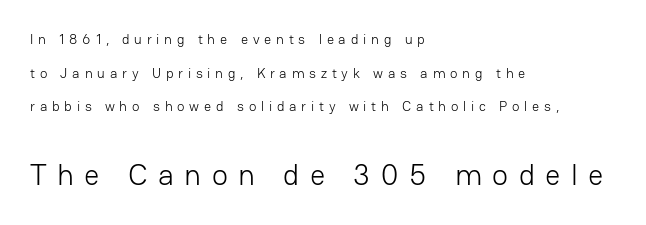
{"serif": "no", "italic": "no", "bold": "no", "weight": "light", "width": "normal", "stroke_contrast": "low", "x_height": "medium", "monospaced": "no", "underline": "no", "align": "left", "line_spacing": "loose", "line_spacing_ratio": 2.41, "letter_spacing": "wide", "letter_spacing_em": 0.34, "larger_block": "second", "size_ratio": 2.14, "glyph_px": 30}
